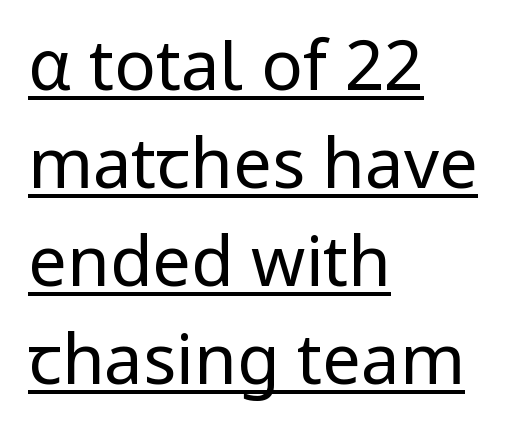
The image shows 69 px regular-weight sans-serif type, upright; set left-aligned, normal line spacing (1.42x), normal letter spacing, underlined; low stroke contrast and a medium x-height.
